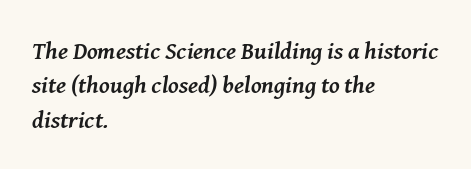
The type is set solid horizontally, with unmodified tracking. No word sits above an underline. Caption: bold face, heavy strokes. This sample is left-justified, so line endings fall wherever the words run out. Characters are canted at an angle relative to the baseline's perpendicular.
